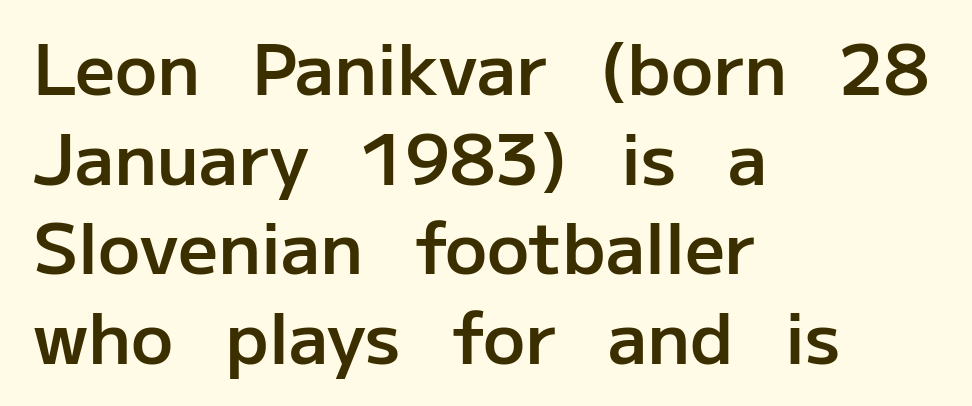
Q: Is the text bold? A: Semi-bold.
Q: Is the text italic (slanted)? A: No, it is upright.
Q: Is the typeface a serif or a sans-serif typeface? A: Sans-serif.
Q: Is the text underlined? A: No.
Q: How is the paragraph aligned? A: Left-aligned.
Q: Is the spacing between letters normal or unusually wide? A: Normal.
Q: Is the spacing between lines tight, normal or loose? A: Normal.
Q: Width (condensed, normal, or wide)? A: Normal.
Q: Stroke contrast? A: Low.
Q: x-height? A: Medium.
Q: Monospaced? A: No.
